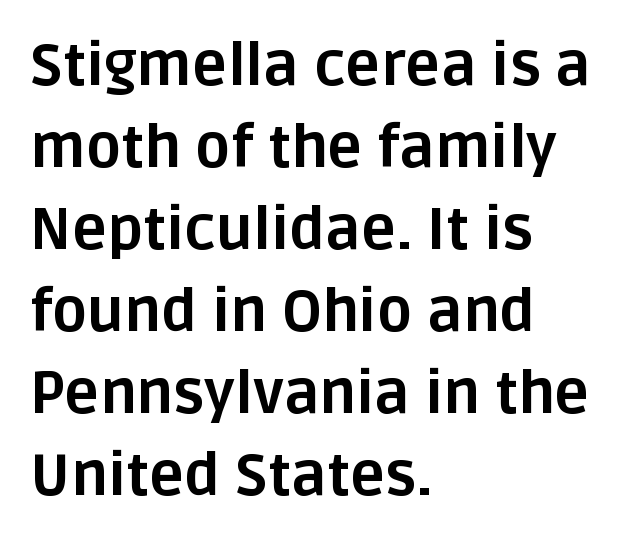
The passage shown is typed in a proportional face where columns would drift. Line starts are locked; line ends wander. Look at the bottom of the vertical strokes: they stop flat, with no serifs. Chunky letters — that's bold for sure.
